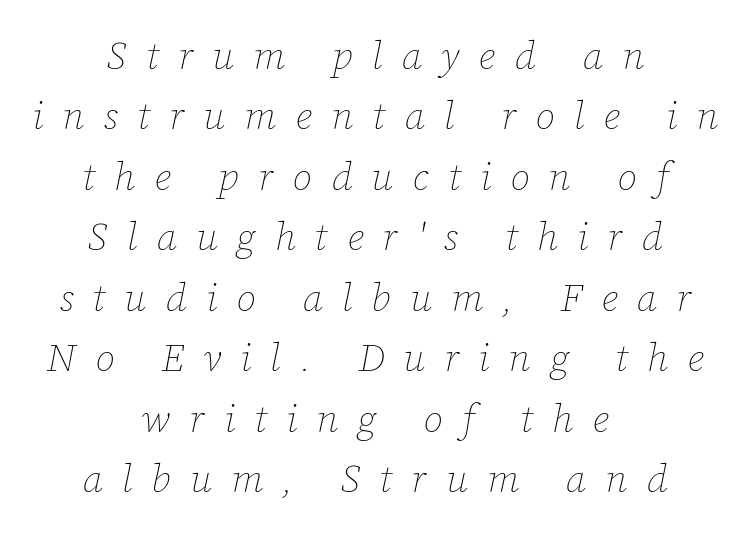
{"italic": "yes", "lean": "right", "slant_degrees": 12, "bold": "no", "weight": "thin", "width": "normal", "stroke_contrast": "low", "x_height": "medium", "monospaced": "no", "underline": "no", "align": "center", "line_spacing": "normal", "line_spacing_ratio": 1.55, "letter_spacing": "wide", "letter_spacing_em": 0.49, "glyph_px": 39}
